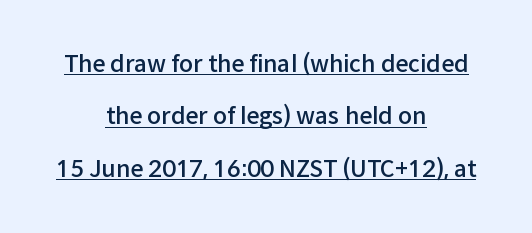
Line spacing here is loose. No extra tracking has been applied to these lines. Bold? Not quite — semibold, heavier than regular but stopping short. Characters remain perfectly vertical along every line. Compared with a flush-left layout, this one balances lines on the center instead.
